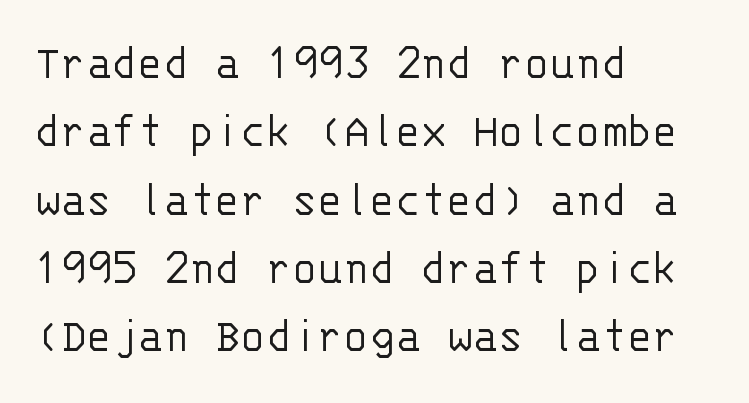
The passage shown is typeset with a sans-serif family. Is this a fixed-width face? Yes — each glyph sits in an identical cell. The rag falls on the right side of this text block. Caption: standard tracking, unaltered.
